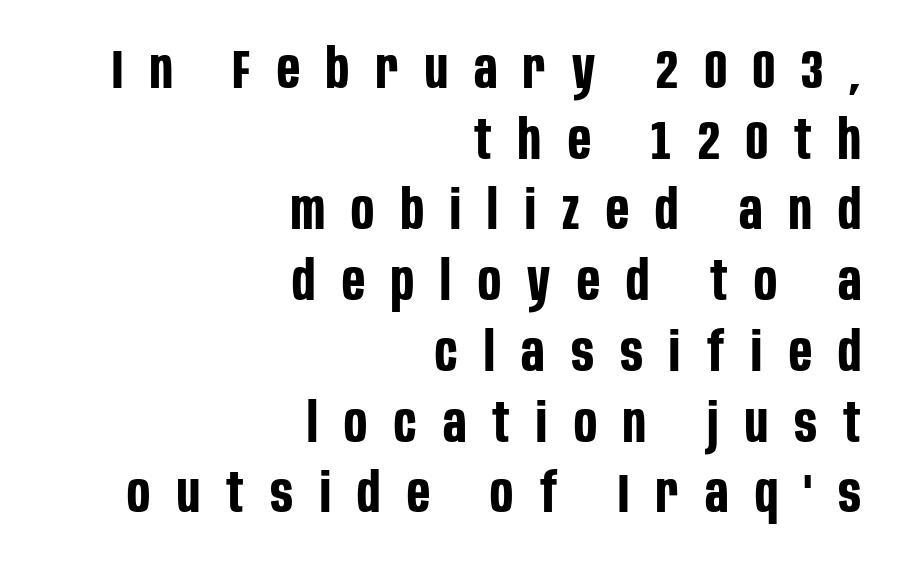
Q: Is the text bold? A: Yes.
Q: Is the text italic (slanted)? A: No, it is upright.
Q: Is the typeface a serif or a sans-serif typeface? A: Sans-serif.
Q: Is the text underlined? A: No.
Q: How is the paragraph aligned? A: Right-aligned.
Q: Is the spacing between letters normal or unusually wide? A: Unusually wide.
Q: Is the spacing between lines tight, normal or loose? A: Normal.
Q: Width (condensed, normal, or wide)? A: Condensed.
Q: Stroke contrast? A: Low.
Q: x-height? A: Large.
Q: Monospaced? A: No.
